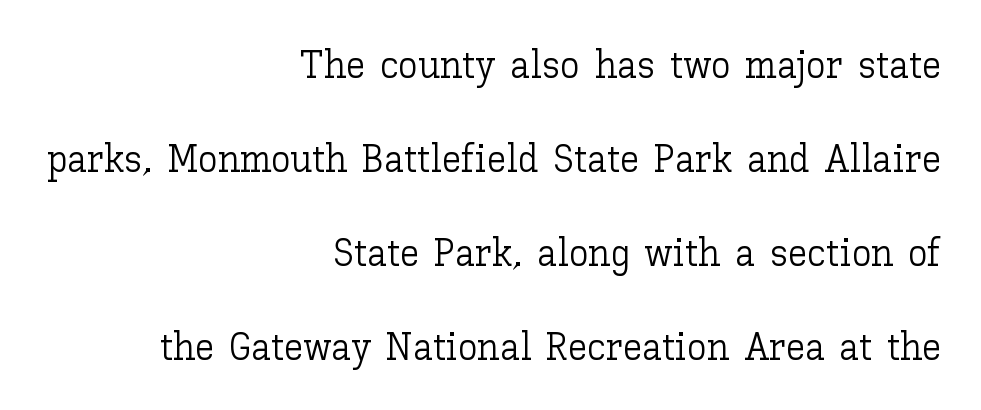
Widely set lines give the paragraph a tall, airy silhouette. Bare-footed words on every line. Varying glyph widths throughout — classic text-font behaviour. A quiet, ordinary-to-light weight characterises the typeface.
